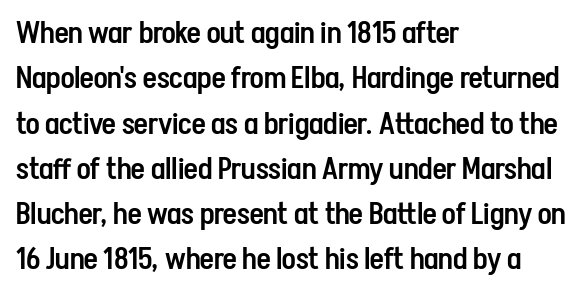
The ragged edge is on the right, which tells us the setting is flush left. Think of a printed novel: that variable character pitch is what you see here. Nothing sits at the stroke ends, so this counts as sans-serif. As a designer I'd log this as weight 600, semibold.
